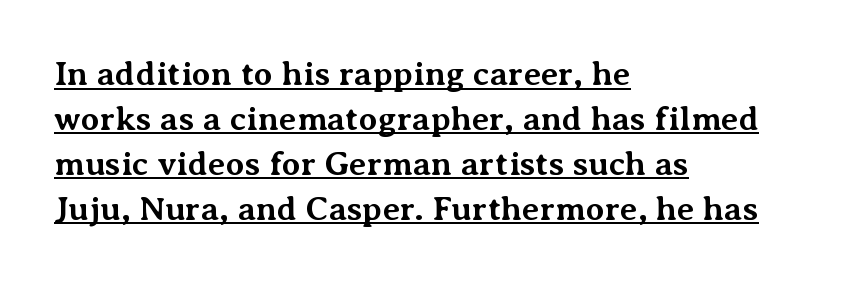
The image shows 34 px bold serif type, upright; set left-aligned, normal line spacing (1.32x), normal letter spacing, underlined; medium stroke contrast and a medium x-height.
